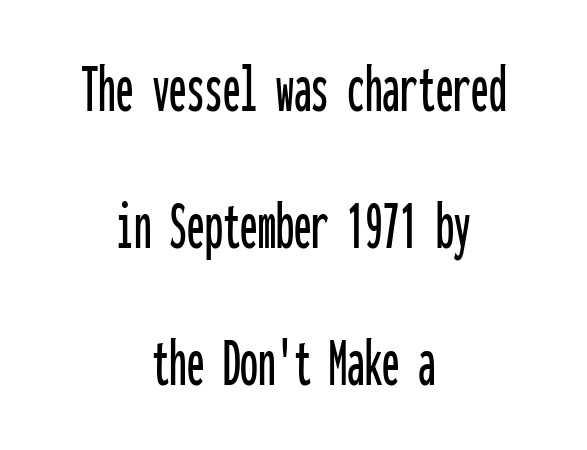
In terms of posture, this sample is upright. A clean baseline with only descenders dipping below it. Alignment: centered. The rendering shows plain stroke endings on the letterforms — a sans-serif design. Loosely led — the rows are spread out.
